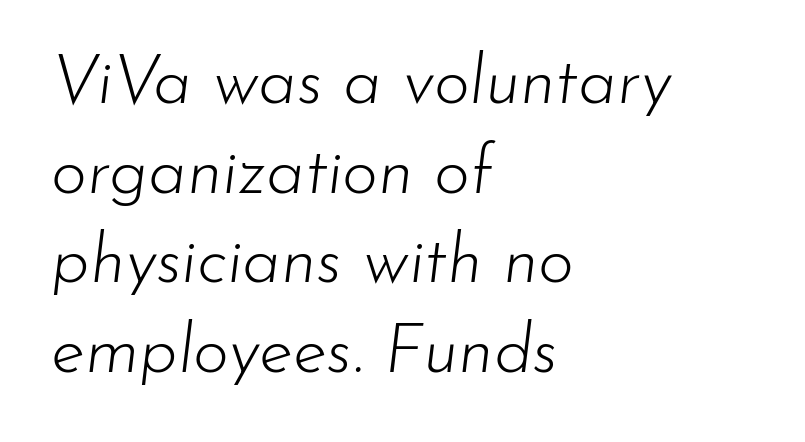
The image shows 69 px light type, italic (leaning right); set left-aligned, normal line spacing (1.3x), normal letter spacing, not underlined; low stroke contrast and a small x-height.
